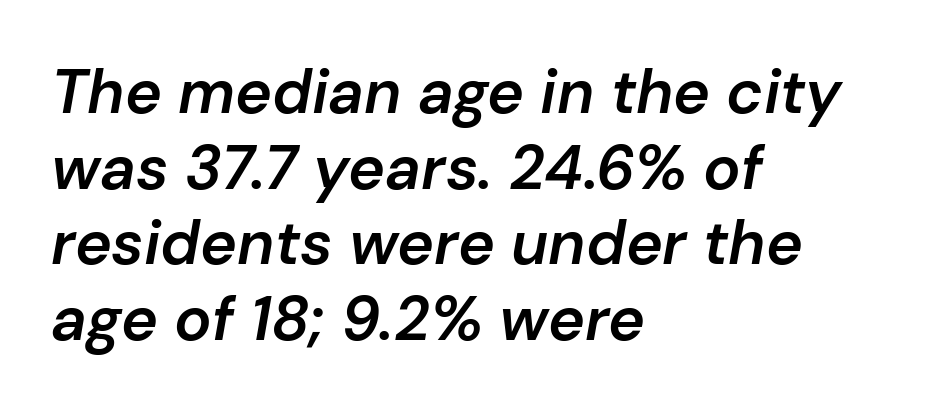
The gaps between neighbouring characters are ordinary and unremarkable. In terms of posture, this sample is oblique. No word sits above an underline. This is moderately heavy type, rendered in semibold. Do the characters align in a grid? No, the font is proportional. The passage is arranged the way most books set body copy — flush left.
